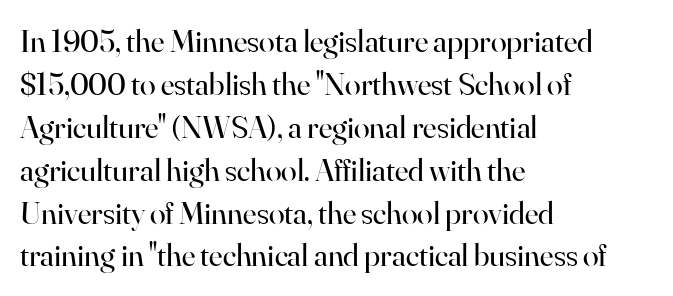
{"serif": "yes", "italic": "no", "bold": "no", "weight": "regular", "width": "normal", "stroke_contrast": "high", "x_height": "small", "monospaced": "no", "underline": "no", "align": "left", "line_spacing": "normal", "line_spacing_ratio": 1.34, "letter_spacing": "normal", "letter_spacing_em": 0.0, "glyph_px": 32}
